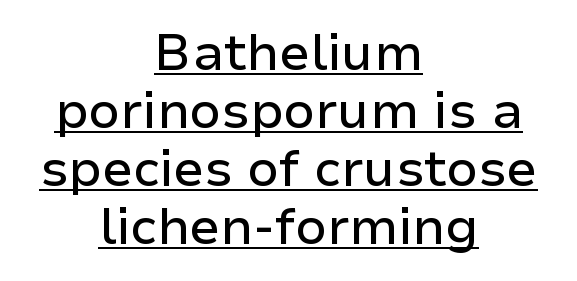
{"serif": "no", "italic": "no", "width": "normal", "stroke_contrast": "low", "x_height": "medium", "monospaced": "no", "underline": "yes", "align": "center", "line_spacing": "tight", "line_spacing_ratio": 1.14, "letter_spacing": "normal", "letter_spacing_em": 0.0, "glyph_px": 51}
